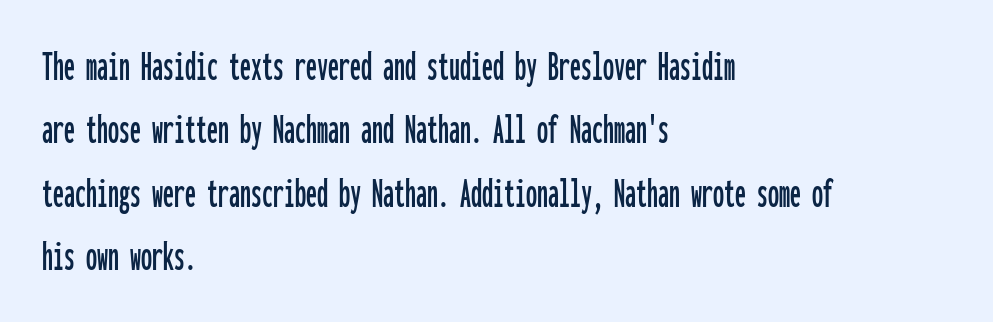
{"serif": "no", "italic": "no", "width": "condensed", "stroke_contrast": "low", "x_height": "medium", "monospaced": "yes", "underline": "no", "align": "left", "line_spacing": "normal", "line_spacing_ratio": 1.44, "letter_spacing": "normal", "letter_spacing_em": 0.0, "glyph_px": 44}
